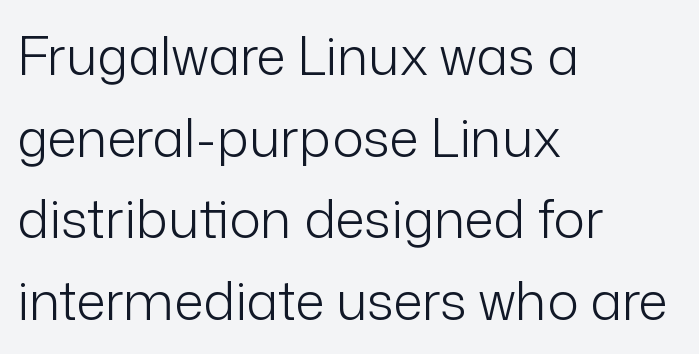
{"serif": "no", "italic": "no", "bold": "no", "weight": "light", "width": "normal", "stroke_contrast": "low", "x_height": "medium", "monospaced": "no", "underline": "no", "align": "left", "line_spacing": "normal", "line_spacing_ratio": 1.54, "letter_spacing": "normal", "letter_spacing_em": 0.0, "glyph_px": 53}
